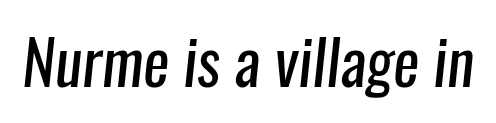
What stands out about the letter spacing? Nothing — it is the standard amount. A light-to-regular cut is what we see here. I'd call this a sans setting — the letters go barefoot. The passage shown is typed in a proportional face where columns would drift. Descenders are the only things crossing below the line.
